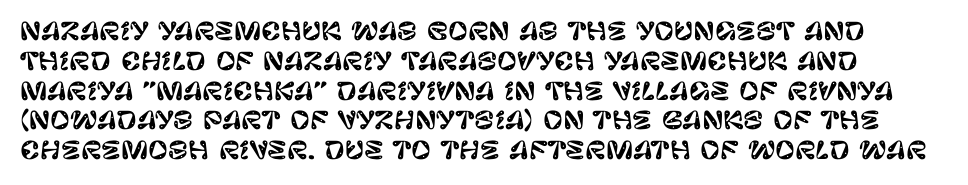
Clear beneath every line of the passage. Observe the ordinary spacing: letters are neighbours, not strangers.
